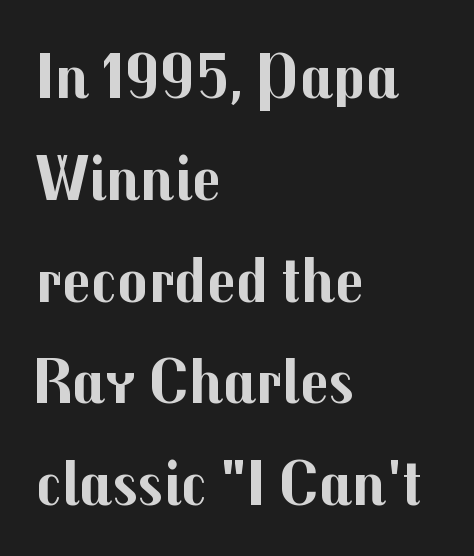
Q: Is the text bold? A: Yes.
Q: Is the text italic (slanted)? A: No, it is upright.
Q: Is the typeface a serif or a sans-serif typeface? A: Sans-serif.
Q: Is the text underlined? A: No.
Q: How is the paragraph aligned? A: Left-aligned.
Q: Is the spacing between letters normal or unusually wide? A: Normal.
Q: Is the spacing between lines tight, normal or loose? A: Normal.
Q: Width (condensed, normal, or wide)? A: Normal.
Q: Stroke contrast? A: Medium.
Q: x-height? A: Medium.
Q: Monospaced? A: No.
